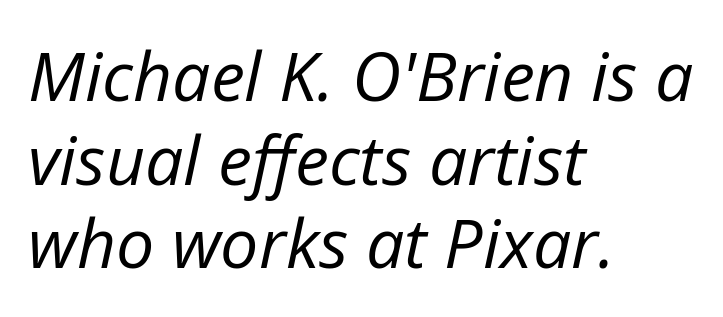
Q: Is the text bold? A: No.
Q: Is the text italic (slanted)? A: Yes, it leans right by about 12 degrees.
Q: Is the text underlined? A: No.
Q: How is the paragraph aligned? A: Left-aligned.
Q: Is the spacing between letters normal or unusually wide? A: Normal.
Q: Width (condensed, normal, or wide)? A: Normal.
Q: Stroke contrast? A: Low.
Q: x-height? A: Medium.
Q: Monospaced? A: No.
